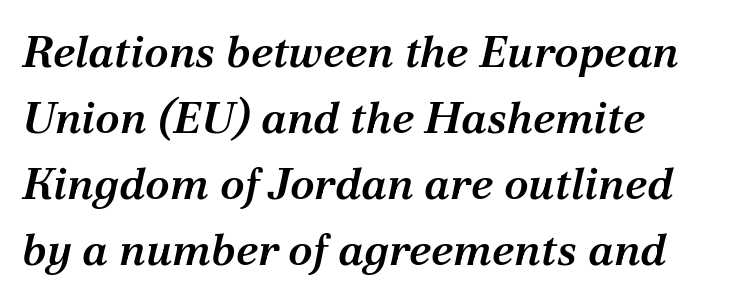
Italic: yes, the glyphs are oblique. The face used here is proportionally spaced, like ordinary book or web type. Typeset ragged right — the left edge is the straight one. Yep, those are serifs on the letters. Horizontal bands of white between lines are of average thickness.
